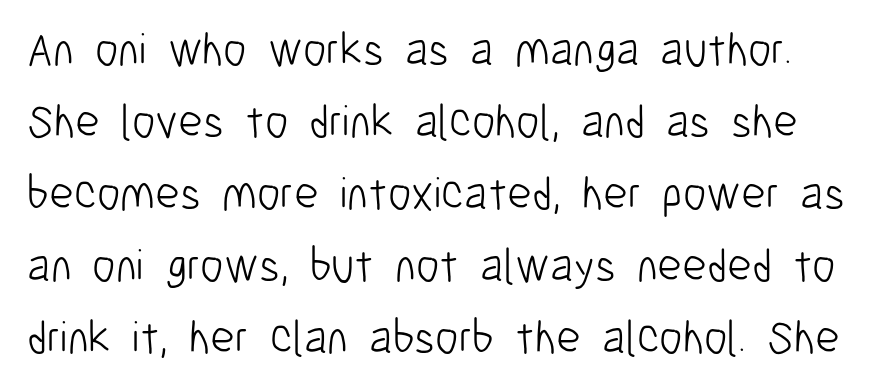
{"serif": "no", "italic": "no", "bold": "no", "weight": "light", "width": "condensed", "stroke_contrast": "low", "x_height": "medium", "monospaced": "no", "underline": "no", "line_spacing": "normal", "line_spacing_ratio": 1.53, "letter_spacing": "normal", "letter_spacing_em": 0.0, "glyph_px": 47}
